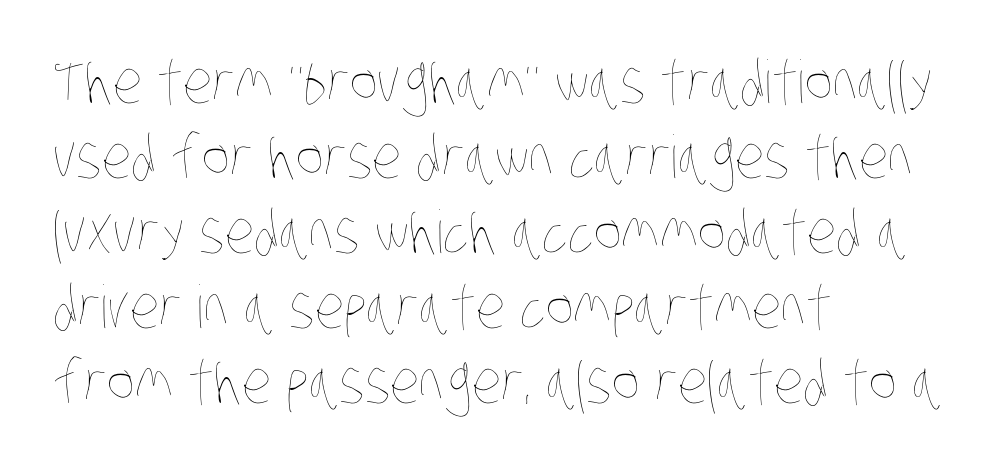
Weight: not bold — regular or lighter. A bare baseline throughout the passage. Regular leading. The rendering uses natural spacing where letterforms have individual widths. Does extra space separate the letters? No, they use regular spacing. These lines are set flush left with a ragged right edge.
